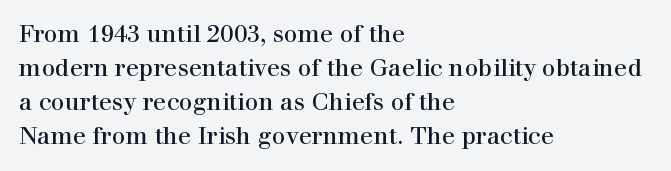
Just letters on the line, the space beneath them empty. The lines sit at an ordinary, default distance from one another. Reading down the block, your eye returns to a fixed left position each line. Think standard paragraph weight, or any step lighter than that.
